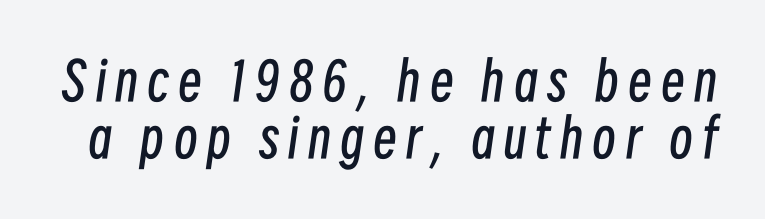
{"italic": "yes", "lean": "right", "slant_degrees": 8, "bold": "no", "weight": "regular", "width": "condensed", "stroke_contrast": "low", "x_height": "medium", "monospaced": "no", "underline": "no", "line_spacing": "tight", "line_spacing_ratio": 1.08, "glyph_px": 53}
